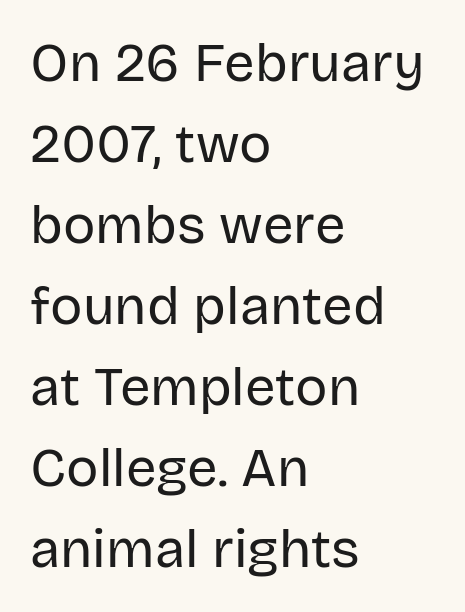
{"serif": "no", "italic": "no", "bold": "no", "weight": "regular", "width": "normal", "stroke_contrast": "low", "x_height": "large", "monospaced": "no", "underline": "no", "align": "left", "line_spacing": "normal", "line_spacing_ratio": 1.5, "letter_spacing": "normal", "letter_spacing_em": 0.0, "glyph_px": 54}
